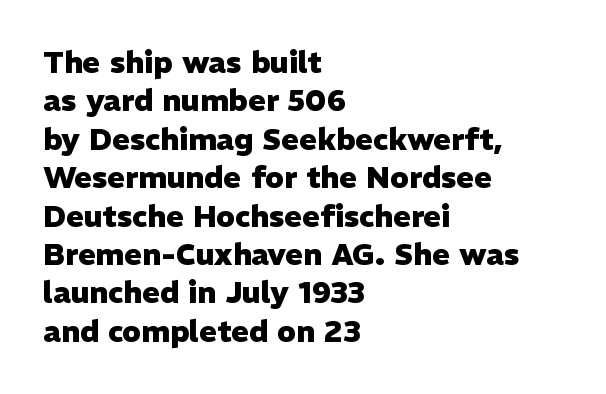
{"serif": "no", "italic": "no", "bold": "yes", "weight": "heavy", "width": "normal", "stroke_contrast": "low", "x_height": "medium", "monospaced": "no", "underline": "no", "align": "left", "line_spacing": "normal", "line_spacing_ratio": 1.28, "letter_spacing": "normal", "letter_spacing_em": 0.0, "glyph_px": 30}
